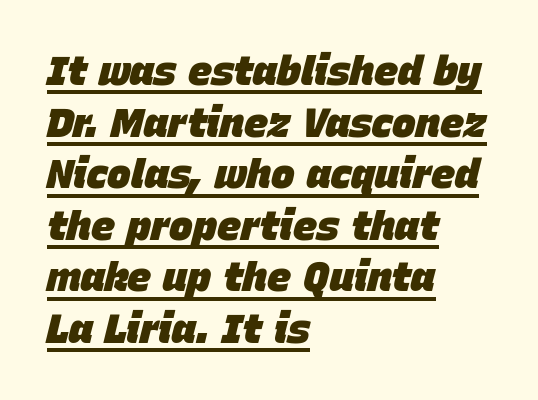
Q: Is the text bold? A: Yes.
Q: Is the text italic (slanted)? A: Yes, it leans right by about 15 degrees.
Q: Is the text underlined? A: Yes.
Q: How is the paragraph aligned? A: Left-aligned.
Q: Is the spacing between letters normal or unusually wide? A: Normal.
Q: Is the spacing between lines tight, normal or loose? A: Normal.
Q: Width (condensed, normal, or wide)? A: Normal.
Q: Stroke contrast? A: Low.
Q: x-height? A: Large.
Q: Monospaced? A: No.
